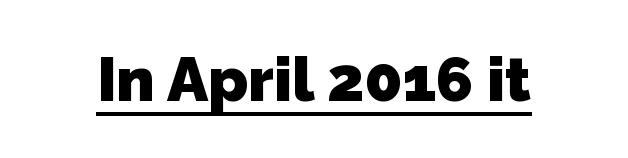
The image shows 62 px heavy sans-serif type; set normal letter spacing, underlined; low stroke contrast and a medium x-height.
